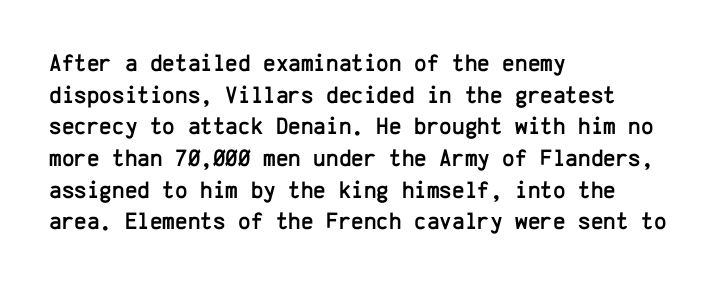
Q: Is the text italic (slanted)? A: No, it is upright.
Q: Is the text underlined? A: No.
Q: How is the paragraph aligned? A: Left-aligned.
Q: Is the spacing between letters normal or unusually wide? A: Normal.
Q: Is the spacing between lines tight, normal or loose? A: Normal.
